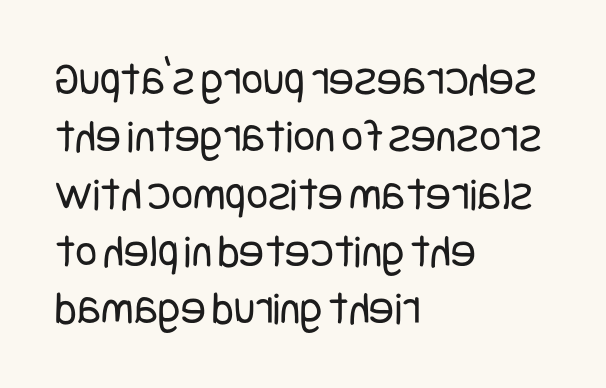
{"serif": "no", "italic": "no", "bold": "no", "weight": "regular", "width": "condensed", "stroke_contrast": "low", "x_height": "large", "underline": "no", "align": "left", "line_spacing_ratio": 1.22, "letter_spacing": "normal", "letter_spacing_em": 0.0, "glyph_px": 47}
